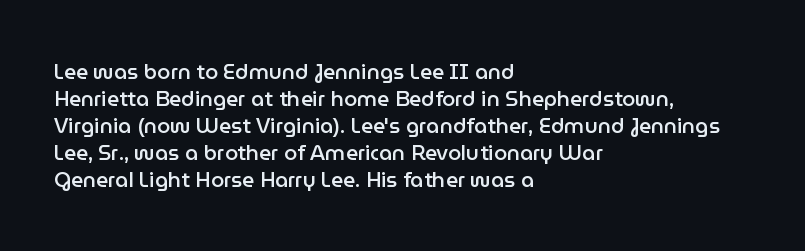
Q: Is the text bold? A: Semi-bold.
Q: Is the text italic (slanted)? A: No, it is upright.
Q: Is the text underlined? A: No.
Q: How is the paragraph aligned? A: Left-aligned.
Q: Is the spacing between letters normal or unusually wide? A: Normal.
Q: Is the spacing between lines tight, normal or loose? A: Normal.
